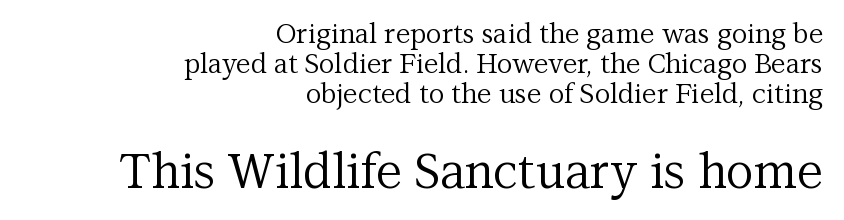
The image shows 48 px regular-weight serif type, upright; set right-aligned, tight line spacing (1.11x), normal letter spacing, not underlined; the second (bottom) block is 1.78x larger; medium stroke contrast and a medium x-height.
